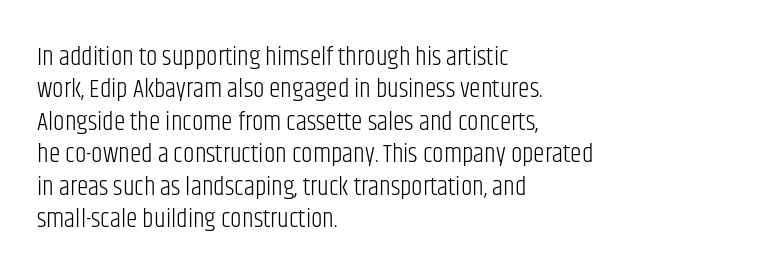
The image shows 26 px text type, upright; set left-aligned, normal line spacing (1.25x), normal letter spacing, not underlined.
